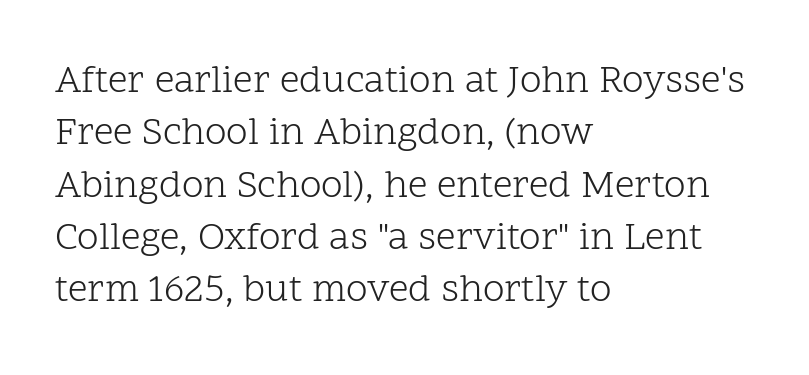
{"serif": "yes", "italic": "no", "bold": "no", "weight": "light", "width": "normal", "stroke_contrast": "low", "x_height": "medium", "monospaced": "no", "underline": "no", "align": "left", "line_spacing": "normal", "line_spacing_ratio": 1.34, "letter_spacing": "normal", "letter_spacing_em": 0.0, "glyph_px": 39}
